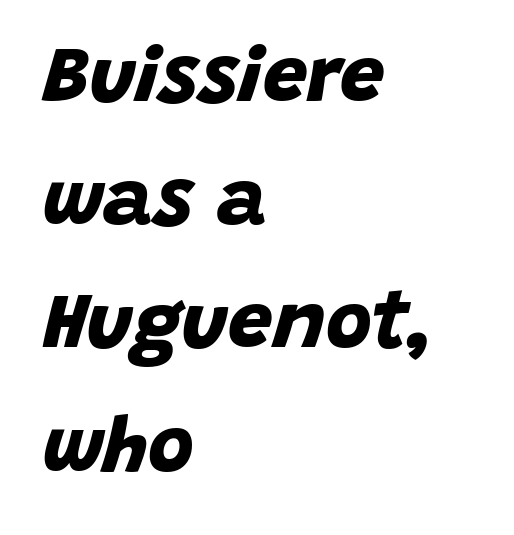
{"serif": "no", "bold": "yes", "weight": "bold", "width": "normal", "stroke_contrast": "low", "x_height": "large", "monospaced": "no", "underline": "no", "align": "left", "line_spacing": "normal", "line_spacing_ratio": 1.56, "letter_spacing": "normal", "letter_spacing_em": 0.0, "glyph_px": 79}
